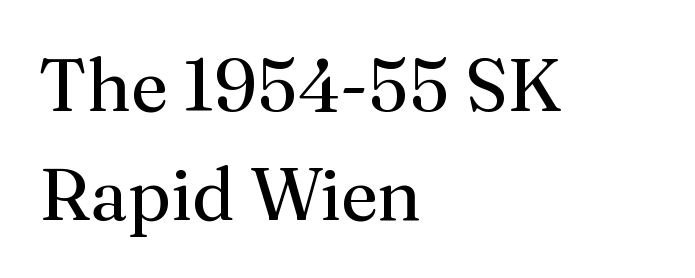
Q: Is the text bold? A: No.
Q: Is the text italic (slanted)? A: No, it is upright.
Q: Is the typeface a serif or a sans-serif typeface? A: Serif.
Q: Is the text underlined? A: No.
Q: How is the paragraph aligned? A: Left-aligned.
Q: Is the spacing between letters normal or unusually wide? A: Normal.
Q: Is the spacing between lines tight, normal or loose? A: Normal.
Q: Width (condensed, normal, or wide)? A: Normal.
Q: Stroke contrast? A: Medium.
Q: x-height? A: Medium.
Q: Monospaced? A: No.
